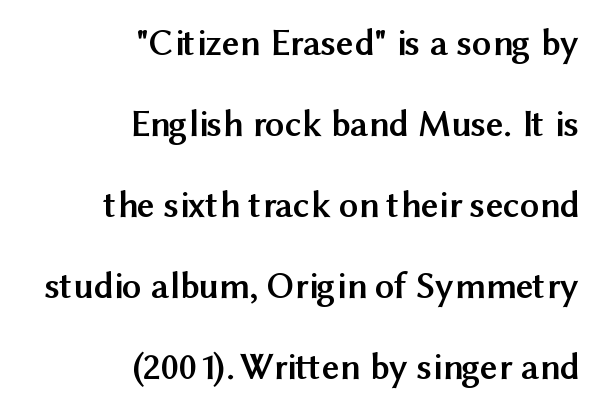
{"serif": "no", "italic": "no", "bold": "yes", "weight": "semibold", "width": "normal", "stroke_contrast": "medium", "x_height": "medium", "monospaced": "no", "underline": "no", "align": "right", "line_spacing": "loose", "line_spacing_ratio": 2.13, "letter_spacing": "normal", "letter_spacing_em": 0.0, "glyph_px": 38}
